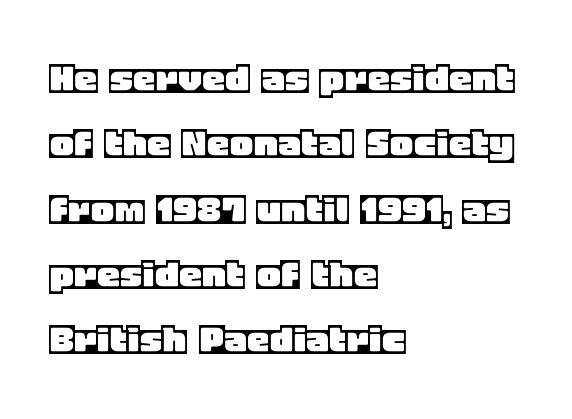
The image shows 46 px text type, upright; set left-aligned, normal line spacing (1.42x), normal letter spacing, not underlined; a large x-height.
